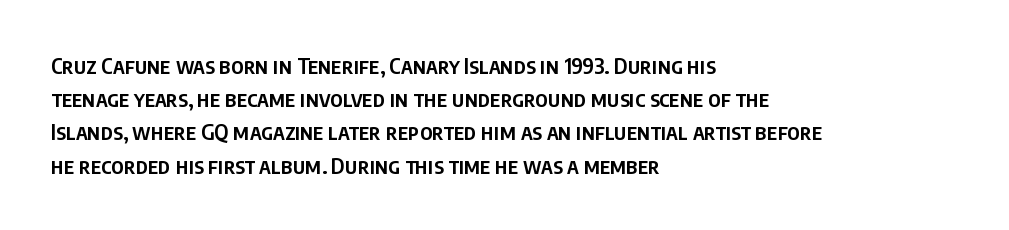
{"italic": "no", "bold": "semi", "underline": "no", "align": "left", "line_spacing": "normal", "line_spacing_ratio": 1.51, "letter_spacing": "normal", "letter_spacing_em": 0.0, "glyph_px": 22}
